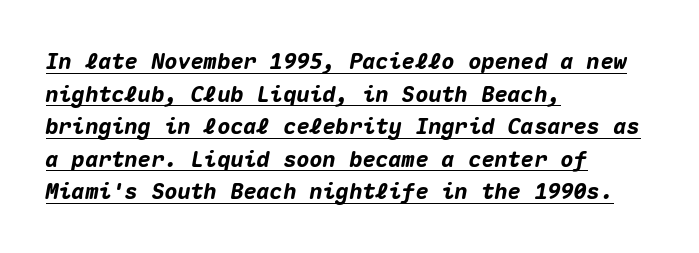
Q: Is the text bold? A: Yes.
Q: Is the text italic (slanted)? A: Yes, it leans right by about 10 degrees.
Q: Is the text underlined? A: Yes.
Q: How is the paragraph aligned? A: Left-aligned.
Q: Is the spacing between letters normal or unusually wide? A: Normal.
Q: Is the spacing between lines tight, normal or loose? A: Normal.
